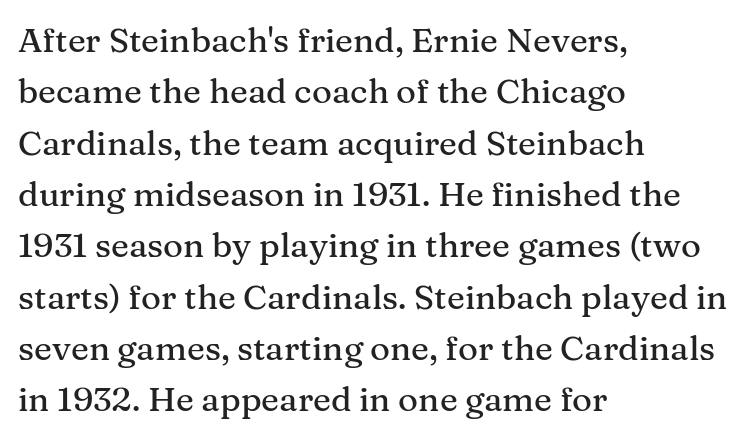
Q: Is the text italic (slanted)? A: No, it is upright.
Q: Is the typeface a serif or a sans-serif typeface? A: Serif.
Q: Is the text underlined? A: No.
Q: How is the paragraph aligned? A: Left-aligned.
Q: Is the spacing between letters normal or unusually wide? A: Normal.
Q: Is the spacing between lines tight, normal or loose? A: Normal.
Q: Width (condensed, normal, or wide)? A: Normal.
Q: Stroke contrast? A: Medium.
Q: x-height? A: Medium.
Q: Monospaced? A: No.
